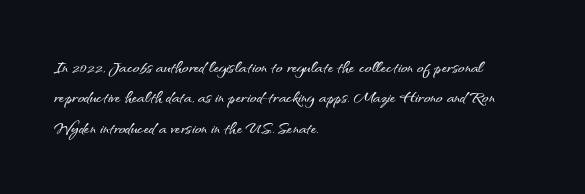
Q: Is the text italic (slanted)? A: Yes.
Q: Is the text underlined? A: No.
Q: How is the paragraph aligned? A: Left-aligned.
Q: Is the spacing between letters normal or unusually wide? A: Normal.
Q: Is the spacing between lines tight, normal or loose? A: Normal.
